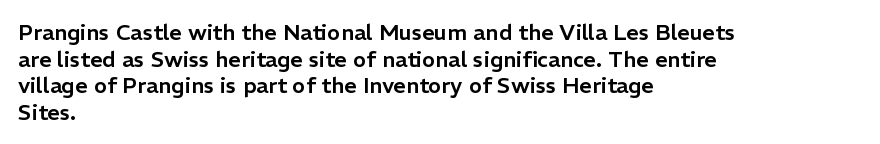
{"italic": "no", "underline": "no", "align": "left", "line_spacing_ratio": 1.21, "letter_spacing": "normal", "letter_spacing_em": 0.0, "glyph_px": 22}
